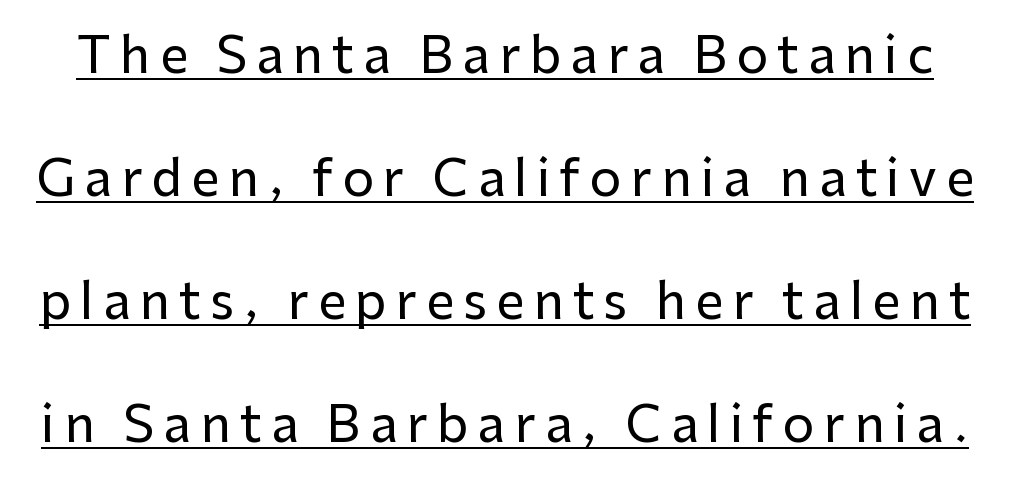
The image shows 50 px sans-serif type, upright; set loose line spacing (2.46x), underlined; low stroke contrast and a medium x-height.
